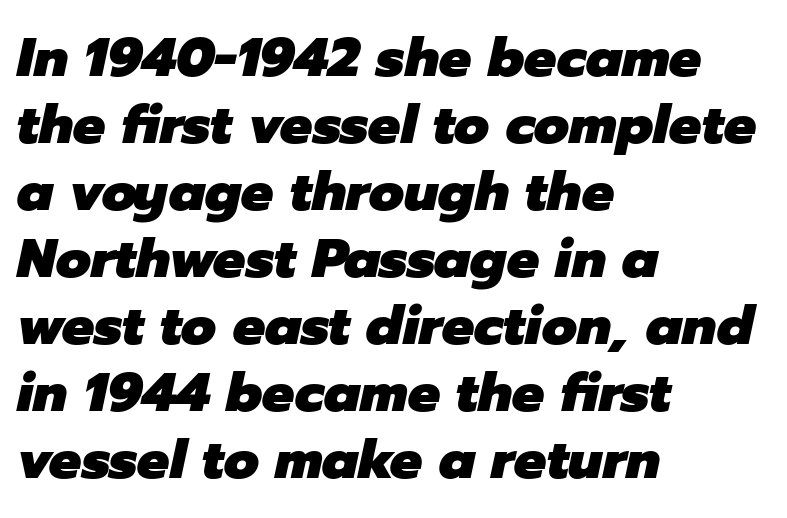
{"italic": "yes", "lean": "right", "slant_degrees": 12, "bold": "yes", "weight": "heavy", "width": "normal", "stroke_contrast": "low", "x_height": "medium", "monospaced": "no", "underline": "no", "align": "left", "line_spacing_ratio": 1.24, "letter_spacing": "normal", "letter_spacing_em": 0.0, "glyph_px": 54}
